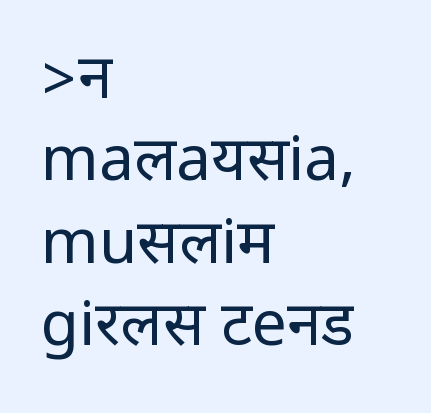
Q: Is the text bold? A: No.
Q: Is the text italic (slanted)? A: No, it is upright.
Q: Is the typeface a serif or a sans-serif typeface? A: Sans-serif.
Q: Is the text underlined? A: No.
Q: How is the paragraph aligned? A: Left-aligned.
Q: Is the spacing between letters normal or unusually wide? A: Normal.
Q: Is the spacing between lines tight, normal or loose? A: Normal.
Q: Width (condensed, normal, or wide)? A: Condensed.
Q: Stroke contrast? A: Low.
